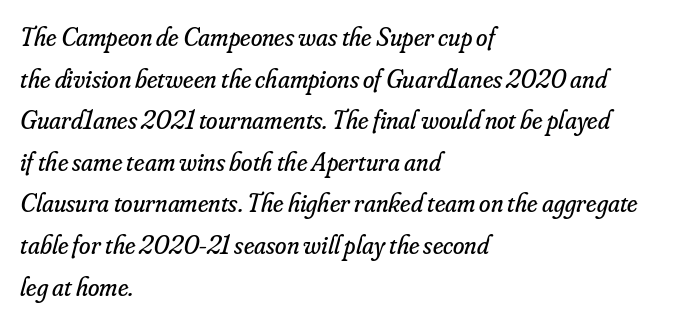
A bare baseline throughout the passage. These glyphs show unthickened strokes, regular width or finer. The ragged edge is on the right, which tells us the setting is flush left. Is there much room between lines? A standard amount, neither cramped nor airy. Observe the lean: these are italic letterforms. What stands out about the letter spacing? Nothing — it is the standard amount.
